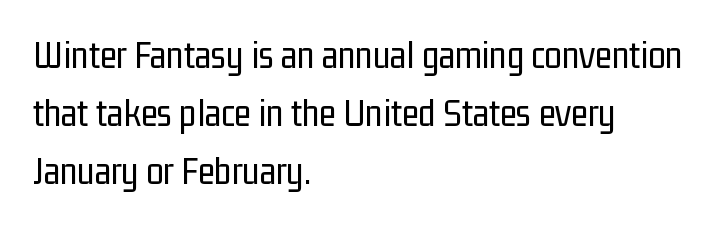
The image shows 39 px regular-weight, condensed sans-serif type, upright; set left-aligned, normal line spacing (1.49x), normal letter spacing, not underlined; low stroke contrast and a medium x-height.
